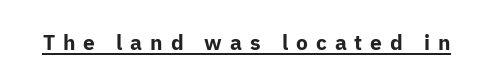
Q: Is the text bold? A: Yes.
Q: Is the text italic (slanted)? A: No, it is upright.
Q: Is the text underlined? A: Yes.
Q: Is the spacing between letters normal or unusually wide? A: Unusually wide.
